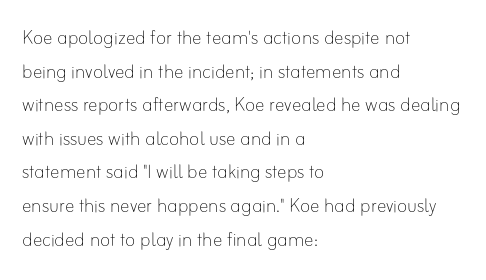
Q: Is the text bold? A: No.
Q: Is the text italic (slanted)? A: No, it is upright.
Q: Is the text underlined? A: No.
Q: How is the paragraph aligned? A: Left-aligned.
Q: Is the spacing between letters normal or unusually wide? A: Normal.
Q: Is the spacing between lines tight, normal or loose? A: Normal.
